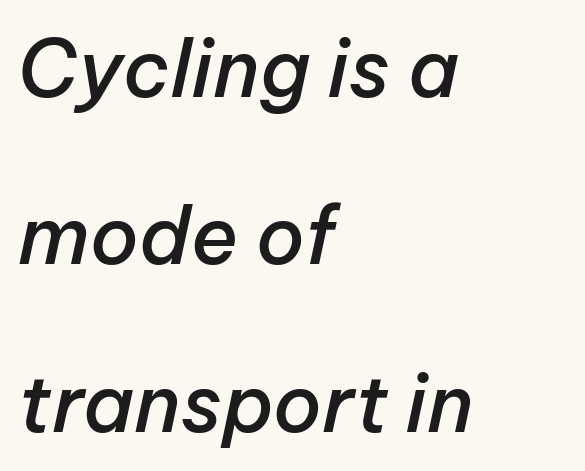
The typesetting leans somewhat heavy: a semibold. Is this a fixed-width face? No — the glyphs have proportional, varying widths. Airy leading. These lines are set flush left with a ragged right edge. Between one letter and the next there's only the usual sliver of space. An italicized treatment has been applied to the whole sample.
